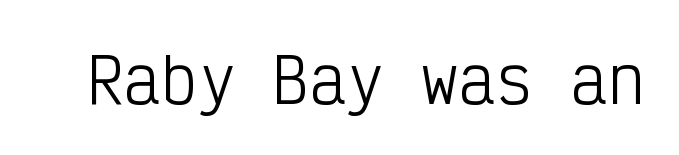
Q: Is the text bold? A: No.
Q: Is the text italic (slanted)? A: No, it is upright.
Q: Is the typeface a serif or a sans-serif typeface? A: Sans-serif.
Q: Is the text underlined? A: No.
Q: Is the spacing between letters normal or unusually wide? A: Normal.
Q: Width (condensed, normal, or wide)? A: Condensed.
Q: Stroke contrast? A: Low.
Q: x-height? A: Medium.
Q: Monospaced? A: Yes.
